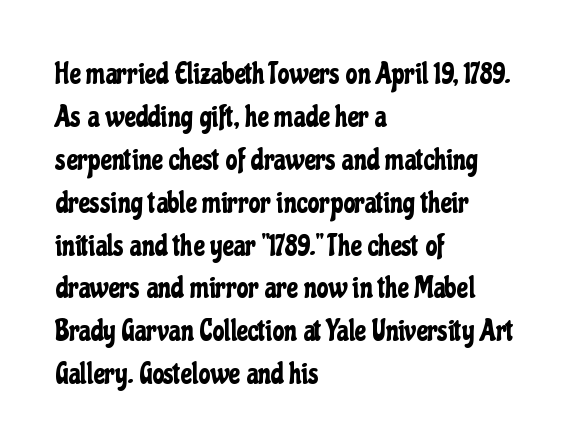
{"serif": "no", "italic": "no", "width": "condensed", "stroke_contrast": "low", "x_height": "medium", "monospaced": "no", "underline": "no", "align": "left", "line_spacing": "normal", "line_spacing_ratio": 1.43, "letter_spacing": "normal", "letter_spacing_em": 0.0, "glyph_px": 30}
